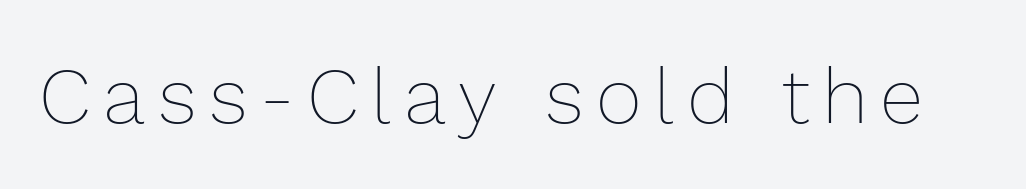
The image shows 79 px thin type, upright; set not underlined; low stroke contrast and a medium x-height.
